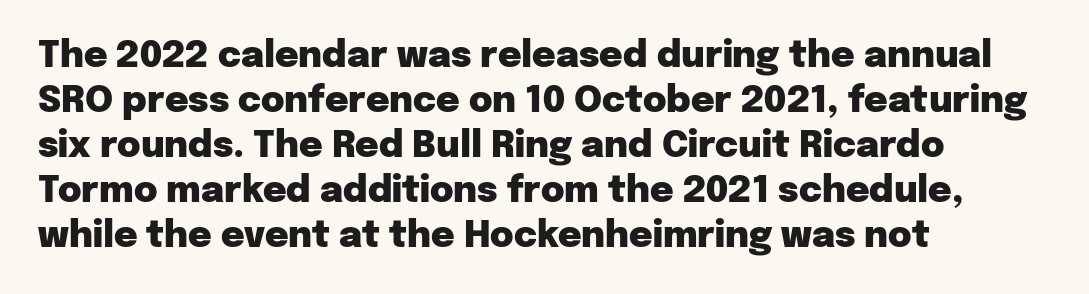
Type style note: lacks serifs. Anything drawn beneath the words? Only blank space. In terms of posture, this sample is upright. Nothing unusual about the tracking: characters are spaced as the font intends. This sample is left-justified, so line endings fall wherever the words run out. The lines sit at an ordinary, default distance from one another.
